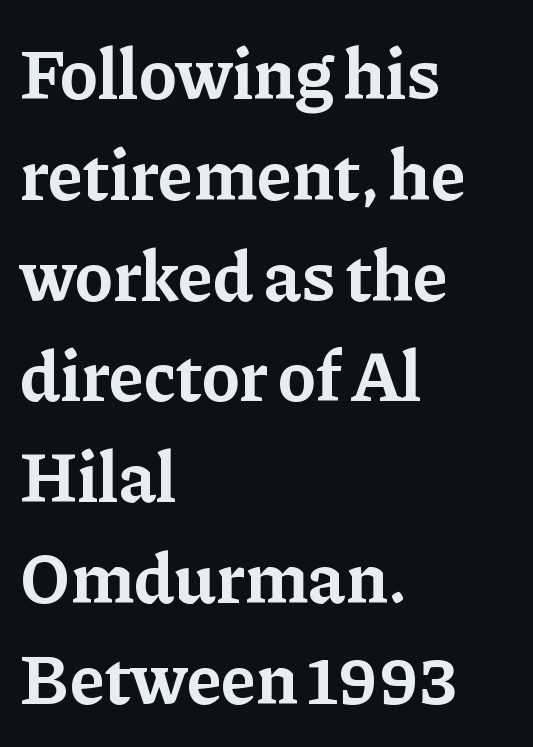
Descender tails drop into unmarked territory. You'd pick this weight for a headline — it's a proper bold. The block of text has a typical density, with ordinary space between rows. Are there feet on the stems? There are — it's a serif.
